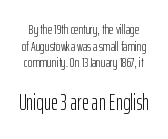
{"italic": "no", "bold": "no", "underline": "no", "line_spacing_ratio": 1.18, "letter_spacing": "normal", "letter_spacing_em": 0.0, "larger_block": "second", "size_ratio": 1.57, "glyph_px": 22}
